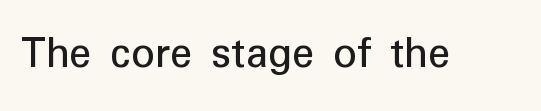
Q: Is the text bold? A: No.
Q: Is the text italic (slanted)? A: No, it is upright.
Q: Is the typeface a serif or a sans-serif typeface? A: Sans-serif.
Q: Is the text underlined? A: No.
Q: Is the spacing between letters normal or unusually wide? A: Normal.
Q: Width (condensed, normal, or wide)? A: Normal.
Q: Stroke contrast? A: Low.
Q: x-height? A: Medium.
Q: Monospaced? A: No.
